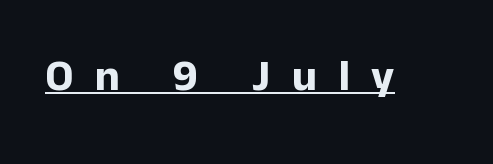
The image shows 44 px bold sans-serif type, upright; set unusually wide letter spacing (+0.49 em), underlined; low stroke contrast and a medium x-height.
